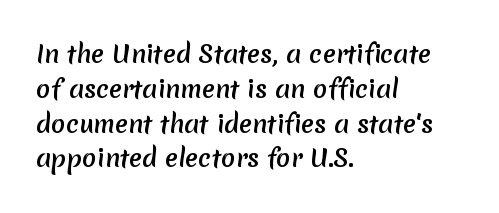
{"bold": "yes", "underline": "no", "align": "left", "line_spacing": "normal", "line_spacing_ratio": 1.45, "letter_spacing": "normal", "letter_spacing_em": 0.0, "glyph_px": 24}
